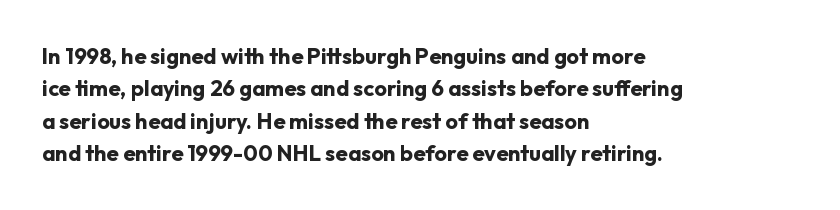
{"italic": "no", "bold": "yes", "underline": "no", "align": "left", "line_spacing": "normal", "line_spacing_ratio": 1.47, "letter_spacing": "normal", "letter_spacing_em": 0.0, "glyph_px": 22}
